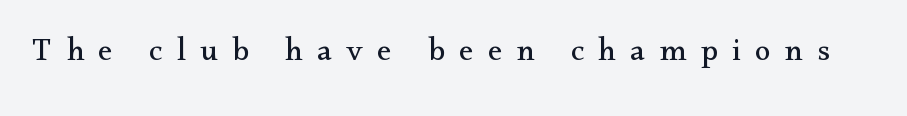
The image shows 32 px regular-weight serif type, upright; set unusually wide letter spacing (+0.45 em), not underlined; medium stroke contrast and a small x-height.
